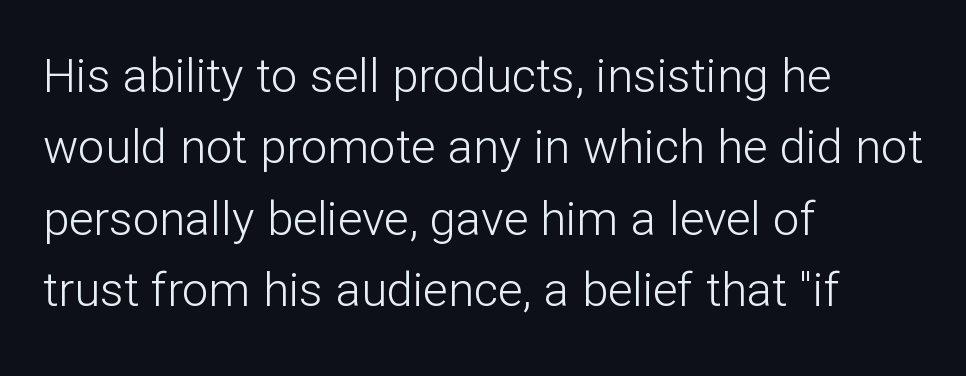
Line spacing here is normal. Spacing between characters is what you'd get straight out of the box. The passage shown is typeset with a sans-serif family. The strokes are not fattened; the text isn't bold.
